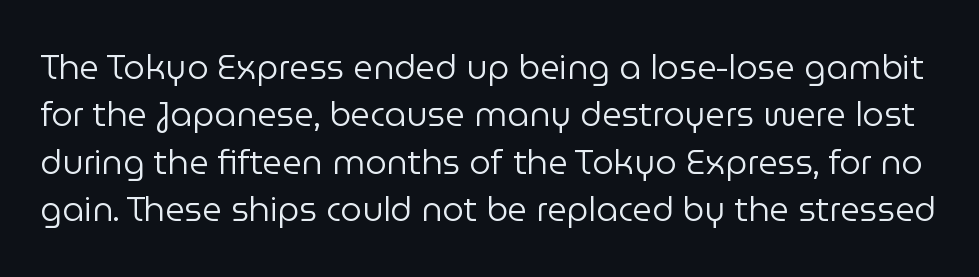
The image shows 34 px regular-weight sans-serif type, upright; set normal line spacing (1.39x), normal letter spacing, not underlined; low stroke contrast and a medium x-height.
